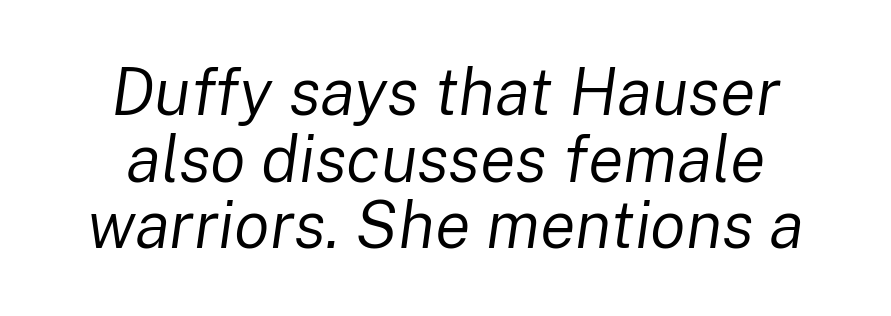
Q: Is the text bold? A: No.
Q: Is the text italic (slanted)? A: Yes, it leans right by about 8 degrees.
Q: Is the text underlined? A: No.
Q: Is the spacing between letters normal or unusually wide? A: Normal.
Q: Is the spacing between lines tight, normal or loose? A: Tight.
Q: Width (condensed, normal, or wide)? A: Normal.
Q: Stroke contrast? A: Low.
Q: x-height? A: Medium.
Q: Monospaced? A: No.
